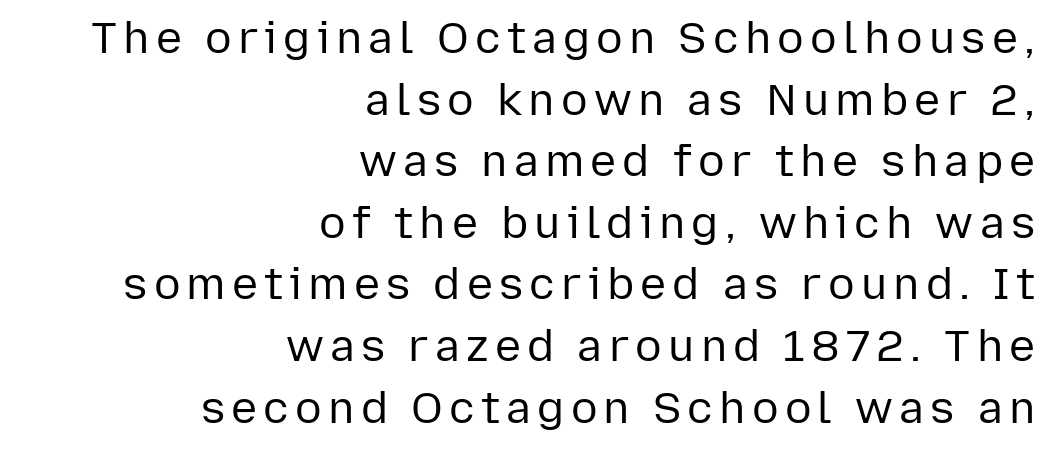
The image shows 44 px regular-weight sans-serif type, upright; set right-aligned, normal line spacing (1.4x), not underlined; low stroke contrast and a medium x-height.
